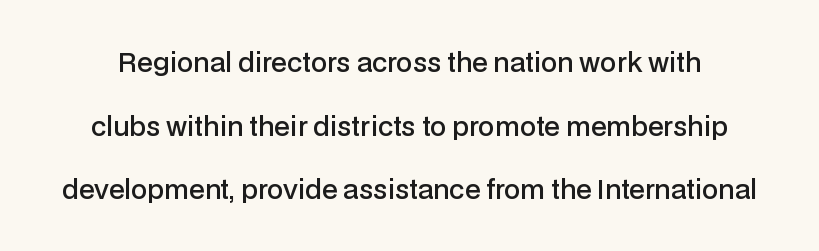
Q: Is the text bold? A: Semi-bold.
Q: Is the text italic (slanted)? A: No, it is upright.
Q: Is the text underlined? A: No.
Q: Is the spacing between letters normal or unusually wide? A: Normal.
Q: Is the spacing between lines tight, normal or loose? A: Loose.
